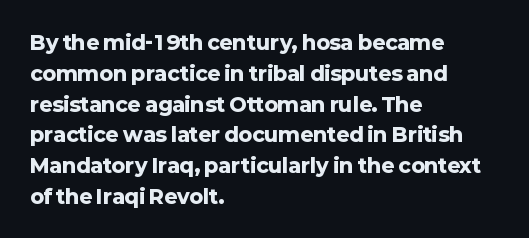
A student would call this left alignment; a typographer would say flush left, rag right. Any mark beneath the type? The region is blank. A dark, heavy texture on the line: the type is bold. The leading is moderate, giving the passage an even texture. The gaps between neighbouring characters are ordinary and unremarkable. The axis of the letterforms is exactly vertical.
